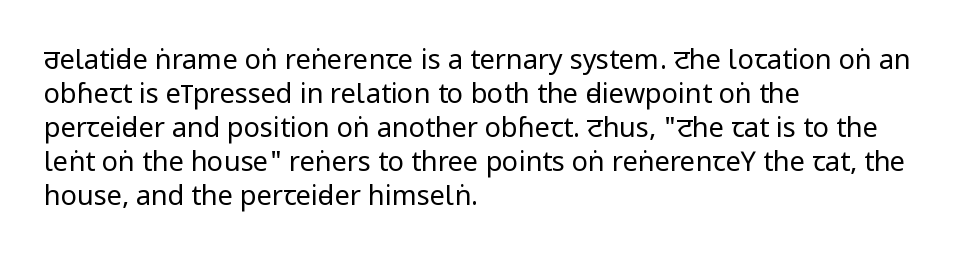
Q: Is the text bold? A: No.
Q: Is the text italic (slanted)? A: No, it is upright.
Q: Is the text underlined? A: No.
Q: How is the paragraph aligned? A: Left-aligned.
Q: Is the spacing between letters normal or unusually wide? A: Normal.
Q: Is the spacing between lines tight, normal or loose? A: Normal.
